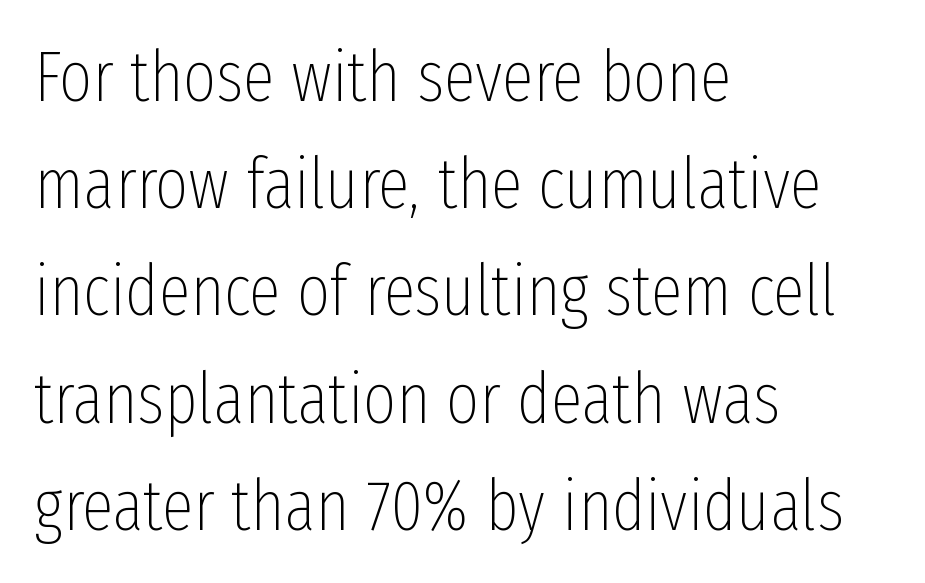
{"serif": "no", "italic": "no", "bold": "no", "weight": "thin", "width": "condensed", "stroke_contrast": "low", "x_height": "medium", "monospaced": "no", "underline": "no", "align": "left", "line_spacing": "normal", "line_spacing_ratio": 1.51, "letter_spacing": "normal", "letter_spacing_em": 0.0, "glyph_px": 71}
